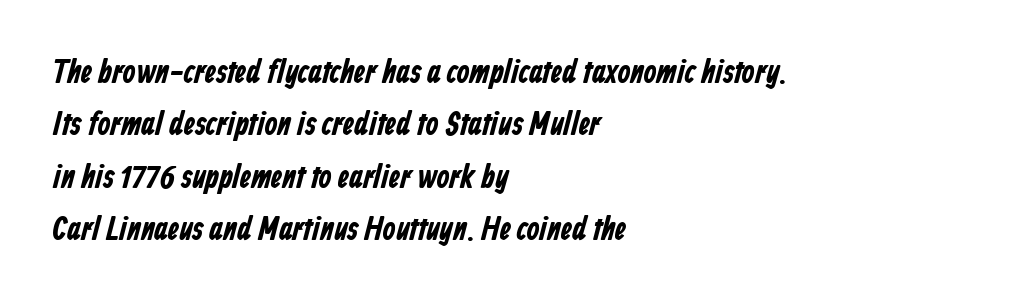
Q: Is the text bold? A: Yes.
Q: Is the typeface a serif or a sans-serif typeface? A: Sans-serif.
Q: Is the text underlined? A: No.
Q: How is the paragraph aligned? A: Left-aligned.
Q: Is the spacing between letters normal or unusually wide? A: Normal.
Q: Is the spacing between lines tight, normal or loose? A: Normal.
Q: Width (condensed, normal, or wide)? A: Condensed.
Q: Stroke contrast? A: Low.
Q: x-height? A: Medium.
Q: Monospaced? A: No.
